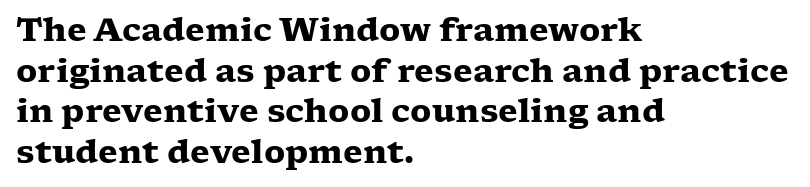
{"serif": "yes", "italic": "no", "bold": "yes", "weight": "heavy", "width": "wide", "stroke_contrast": "low", "x_height": "medium", "monospaced": "no", "underline": "no", "align": "left", "line_spacing": "normal", "line_spacing_ratio": 1.27, "letter_spacing": "normal", "letter_spacing_em": 0.0, "glyph_px": 32}
